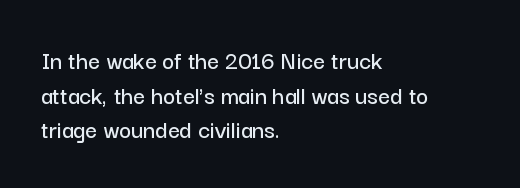
{"italic": "no", "underline": "no", "align": "left", "line_spacing": "normal", "line_spacing_ratio": 1.33, "letter_spacing": "normal", "letter_spacing_em": 0.0, "glyph_px": 26}
